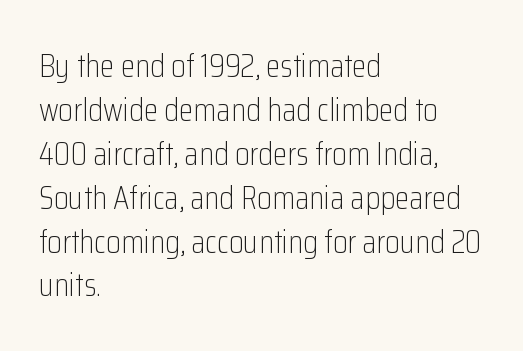
The image shows 33 px light, condensed sans-serif type, upright; set left-aligned, normal line spacing (1.33x), normal letter spacing, not underlined; low stroke contrast and a medium x-height.
